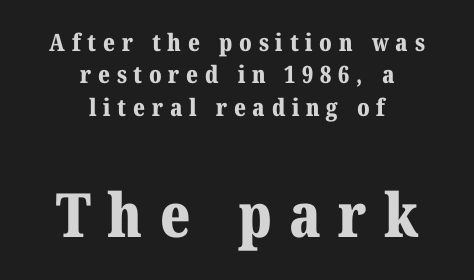
Q: Is the text bold? A: Yes.
Q: Is the text italic (slanted)? A: No, it is upright.
Q: Is the typeface a serif or a sans-serif typeface? A: Serif.
Q: Is the text underlined? A: No.
Q: How is the paragraph aligned? A: Centered.
Q: Is the spacing between letters normal or unusually wide? A: Unusually wide.
Q: Is the spacing between lines tight, normal or loose? A: Normal.
Q: Which block of text is set in a larger size, the first (top) or the second (bottom)? A: The second (bottom) one.
Q: Width (condensed, normal, or wide)? A: Normal.
Q: Stroke contrast? A: Medium.
Q: x-height? A: Medium.
Q: Monospaced? A: No.
